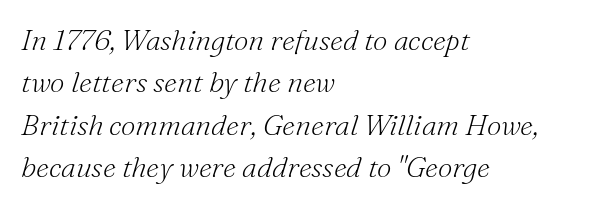
Each letter's strokes conclude with small projecting serifs. Proportional: the letters do not fall into vertical columns. The letters look calm and open, with moderate or lighter stems. Leading: standard. This rendering features lettering with no underline.
